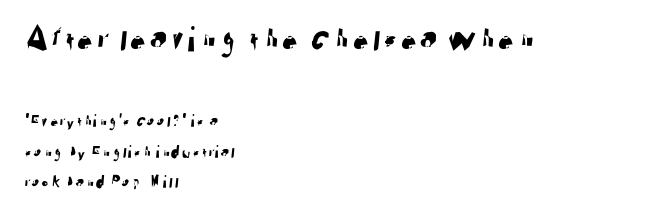
The image shows 36 px sans-serif type; set left-aligned, normal line spacing (1.7x), normal letter spacing, not underlined; the first (top) block is 2.0x larger; low stroke contrast and a medium x-height.
